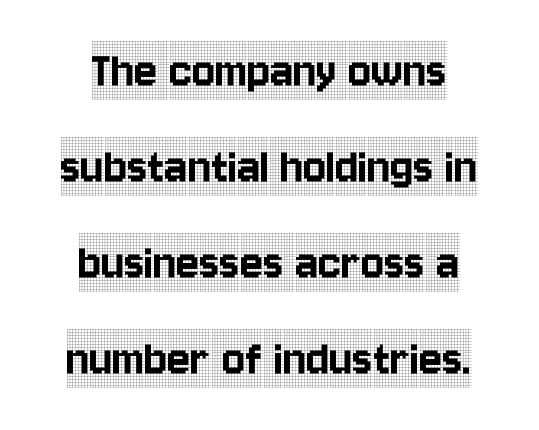
{"serif": "yes", "italic": "no", "width": "condensed", "x_height": "large", "monospaced": "no", "underline": "no", "align": "center", "line_spacing_ratio": 1.78, "letter_spacing": "normal", "letter_spacing_em": 0.0, "glyph_px": 54}
